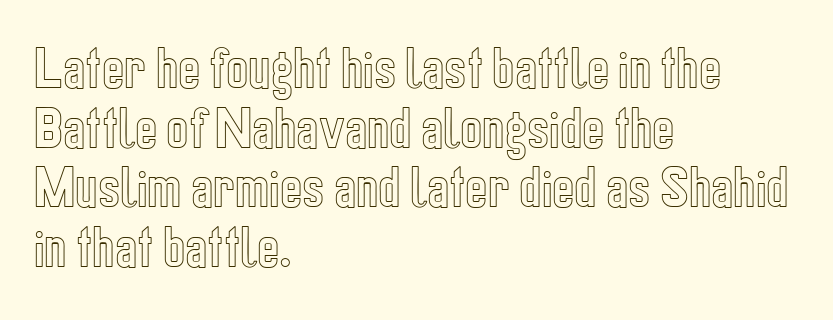
The image shows 47 px condensed type, upright; set left-aligned, normal line spacing (1.27x), normal letter spacing, not underlined; a medium x-height.
